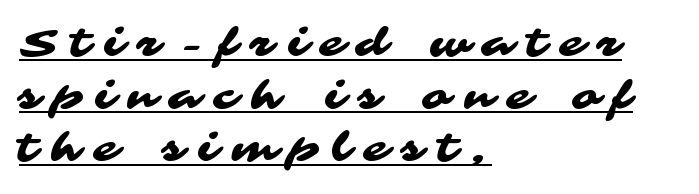
{"serif": "no", "width": "wide", "stroke_contrast": "medium", "x_height": "medium", "monospaced": "no", "underline": "yes", "align": "left", "line_spacing": "normal", "line_spacing_ratio": 1.35, "letter_spacing": "wide", "letter_spacing_em": 0.36, "glyph_px": 39}
